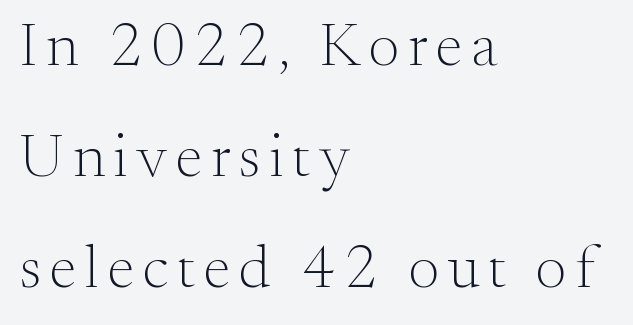
Q: Is the text bold? A: No.
Q: Is the text italic (slanted)? A: No, it is upright.
Q: Is the typeface a serif or a sans-serif typeface? A: Serif.
Q: Is the text underlined? A: No.
Q: How is the paragraph aligned? A: Left-aligned.
Q: Width (condensed, normal, or wide)? A: Normal.
Q: Stroke contrast? A: Medium.
Q: x-height? A: Small.
Q: Monospaced? A: No.
